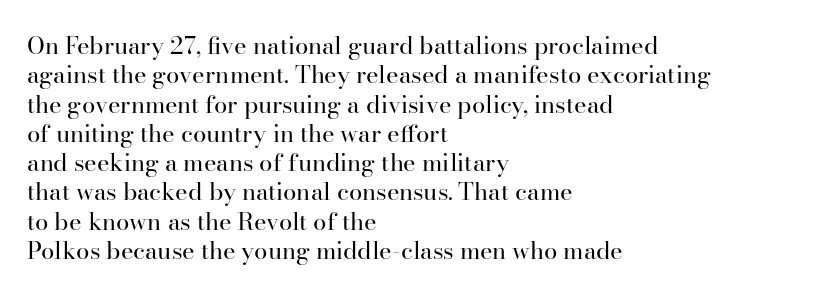
Notice how the stems are strictly vertical — no italics here. Standard letterfit; no display-style spreading of the glyphs. The space beneath each line is pristine and unruled. Counters stay open thanks to moderate or lighter strokes. A classic flush-left, rag-right setting is used for this passage.
